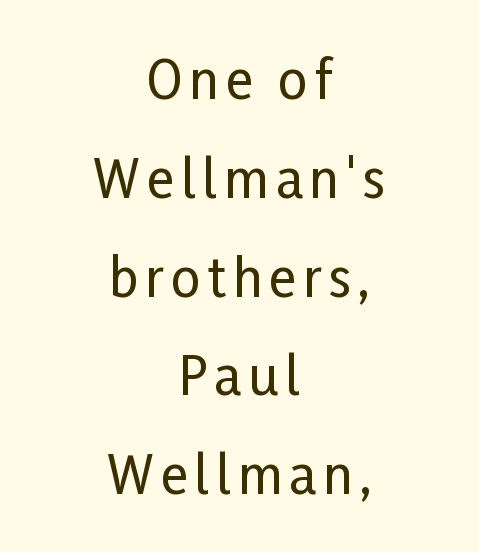
The image shows 52 px condensed sans-serif type, upright; set centered, loose line spacing (1.9x), not underlined; low stroke contrast and a medium x-height.
